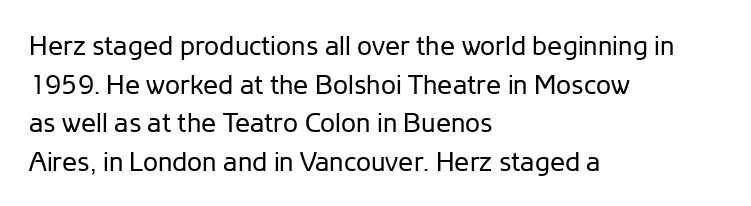
{"italic": "no", "bold": "no", "underline": "no", "align": "left", "line_spacing": "normal", "line_spacing_ratio": 1.43, "letter_spacing": "normal", "letter_spacing_em": 0.0, "glyph_px": 27}
